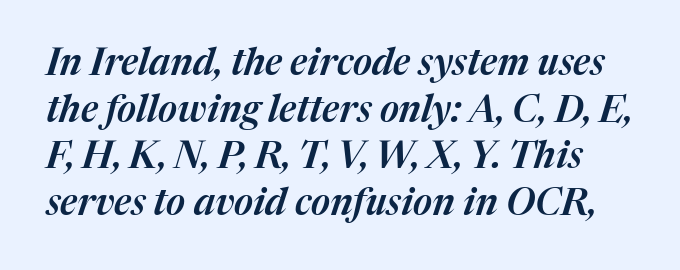
This sample uses plain, unmodified letter spacing. The space between consecutive lines is moderate. Underline: absent. This is oblique type, the kind used for emphasis or titles.
